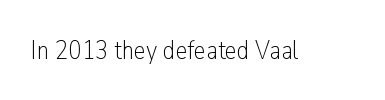
Q: Is the text bold? A: No.
Q: Is the text italic (slanted)? A: No, it is upright.
Q: Is the text underlined? A: No.
Q: Is the spacing between letters normal or unusually wide? A: Normal.
